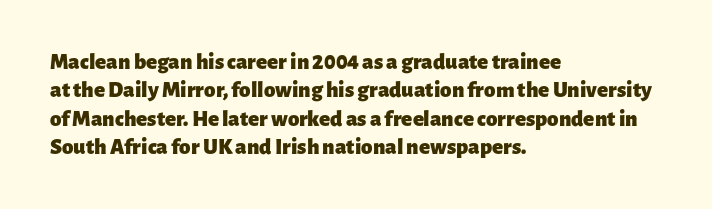
Plain, unruled lines of type. Heft: maximum for text — a bold. The tracking reads as untouched default to a designer's eye. Nope, not italic — everything's standing straight.
